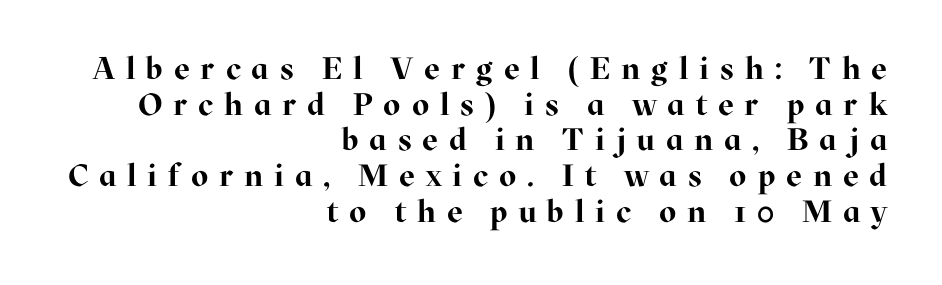
{"serif": "yes", "italic": "no", "bold": "yes", "weight": "bold", "width": "normal", "stroke_contrast": "high", "x_height": "medium", "monospaced": "no", "underline": "no", "align": "right", "line_spacing": "tight", "line_spacing_ratio": 1.15, "letter_spacing": "wide", "letter_spacing_em": 0.35, "glyph_px": 31}
